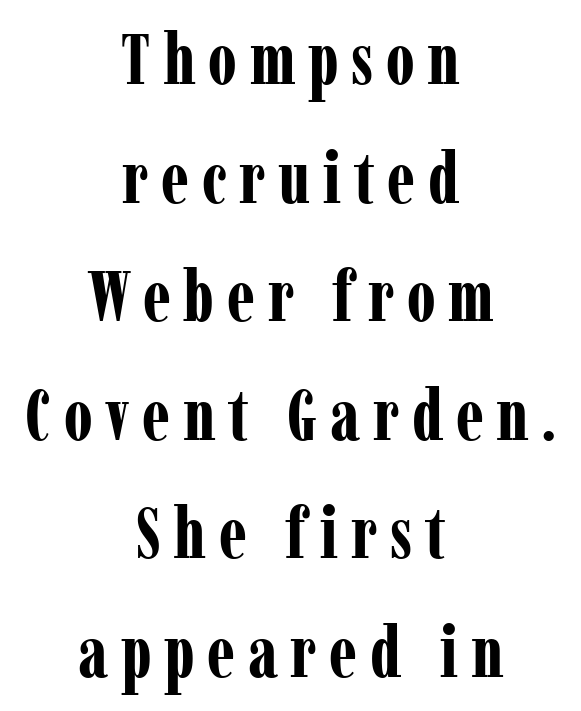
Q: Is the text bold? A: Yes.
Q: Is the text italic (slanted)? A: No, it is upright.
Q: Is the typeface a serif or a sans-serif typeface? A: Serif.
Q: Is the text underlined? A: No.
Q: How is the paragraph aligned? A: Centered.
Q: Is the spacing between lines tight, normal or loose? A: Normal.
Q: Width (condensed, normal, or wide)? A: Condensed.
Q: Stroke contrast? A: Low.
Q: x-height? A: Medium.
Q: Monospaced? A: No.
